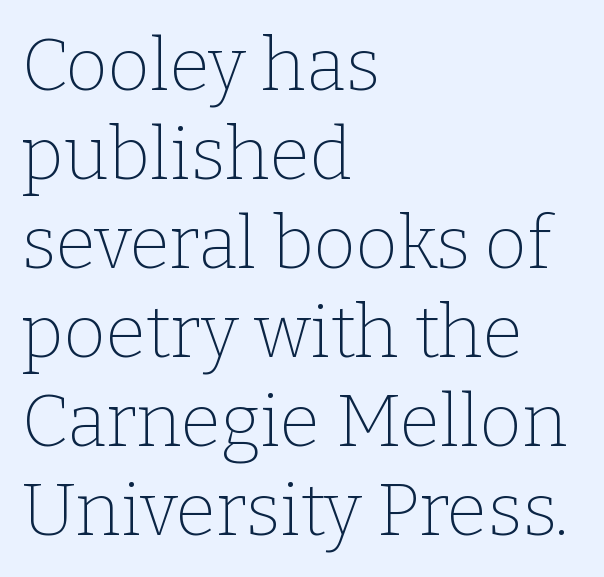
The letters stand straight up with perfectly vertical stems. In CSS terms this would be text-align: left. Tracking value appears to be zero — textbook default spacing. Examine the stroke ends and you'll spot serifs. Proportional: the letters do not fall into vertical columns.
